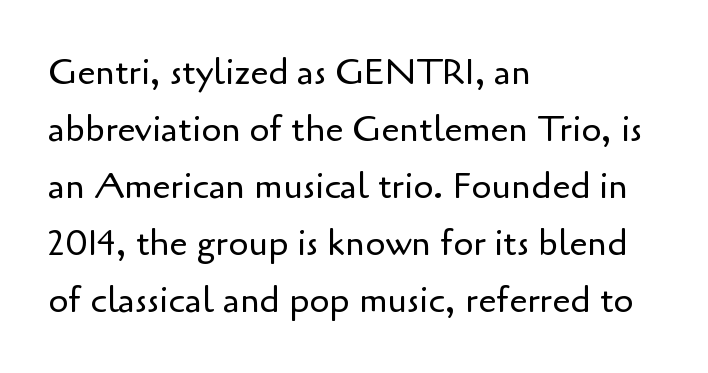
The image shows 36 px regular-weight sans-serif type, upright; set left-aligned, normal line spacing (1.58x), normal letter spacing, not underlined; low stroke contrast and a small x-height.
